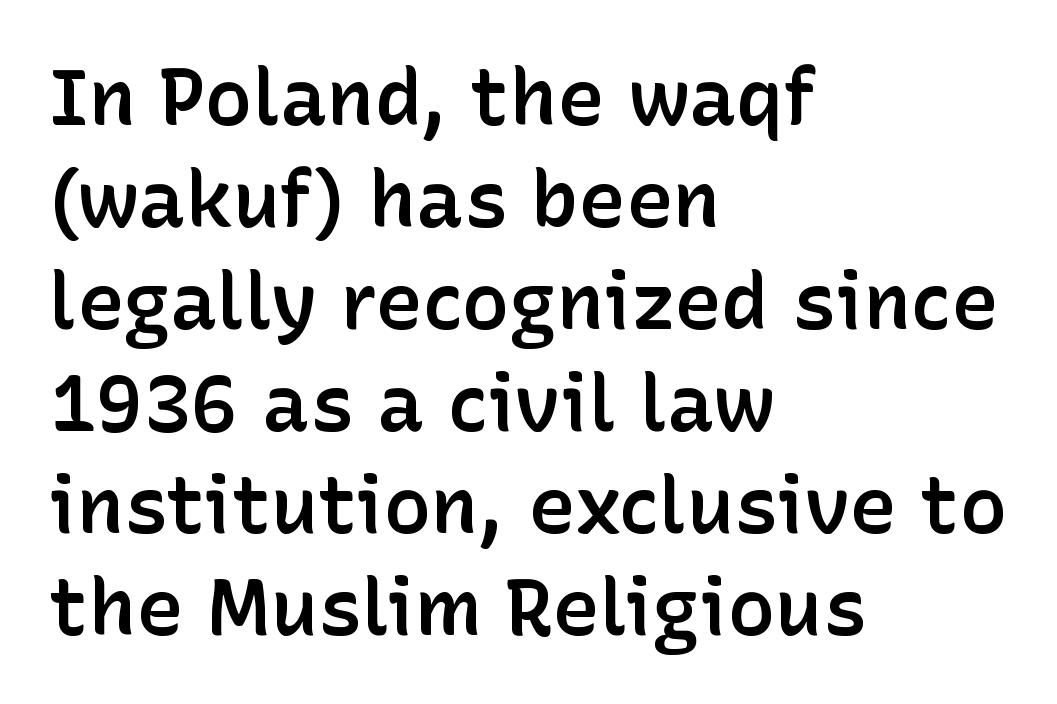
{"serif": "no", "italic": "no", "bold": "semi", "weight": "semibold", "width": "normal", "stroke_contrast": "low", "x_height": "medium", "monospaced": "no", "underline": "no", "align": "left", "line_spacing": "normal", "line_spacing_ratio": 1.29, "letter_spacing": "normal", "letter_spacing_em": 0.0, "glyph_px": 79}
